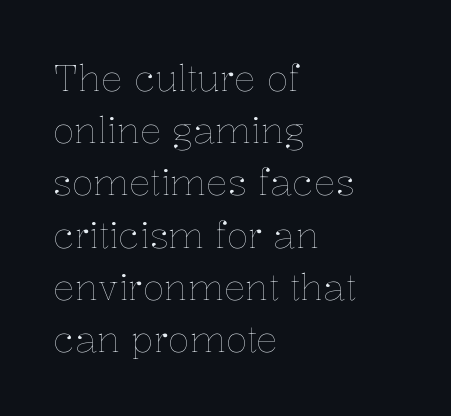
The image shows 36 px thin type, upright; set left-aligned, normal line spacing (1.45x), normal letter spacing, not underlined; low stroke contrast and a medium x-height.
